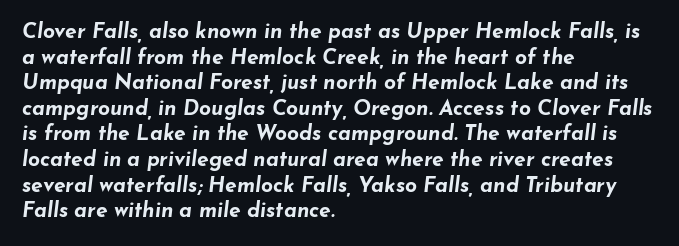
Lines of text with bare space underneath. In CSS terms this would be text-align: left. The passage shown has conventional tracking throughout. Slanted lettering throughout.
